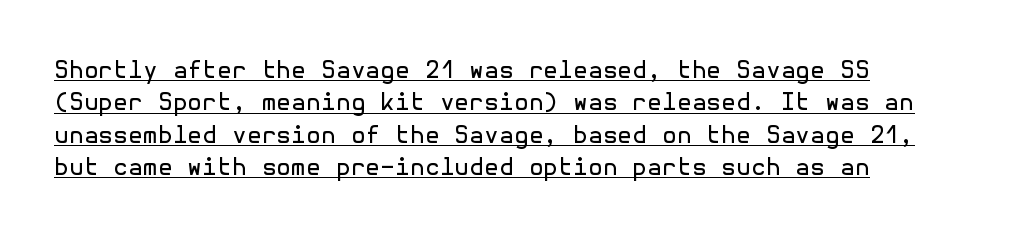
The image shows 24 px text type, upright; set left-aligned, normal line spacing (1.35x), normal letter spacing, underlined.
